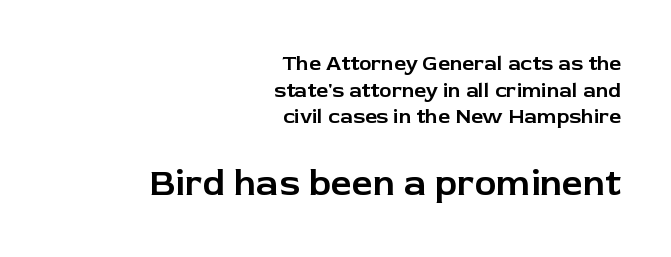
Q: Is the text italic (slanted)? A: No, it is upright.
Q: Is the typeface a serif or a sans-serif typeface? A: Sans-serif.
Q: Is the text underlined? A: No.
Q: How is the paragraph aligned? A: Right-aligned.
Q: Is the spacing between letters normal or unusually wide? A: Normal.
Q: Is the spacing between lines tight, normal or loose? A: Normal.
Q: Which block of text is set in a larger size, the first (top) or the second (bottom)? A: The second (bottom) one.
Q: Width (condensed, normal, or wide)? A: Normal.
Q: Stroke contrast? A: Low.
Q: x-height? A: Medium.
Q: Monospaced? A: No.
